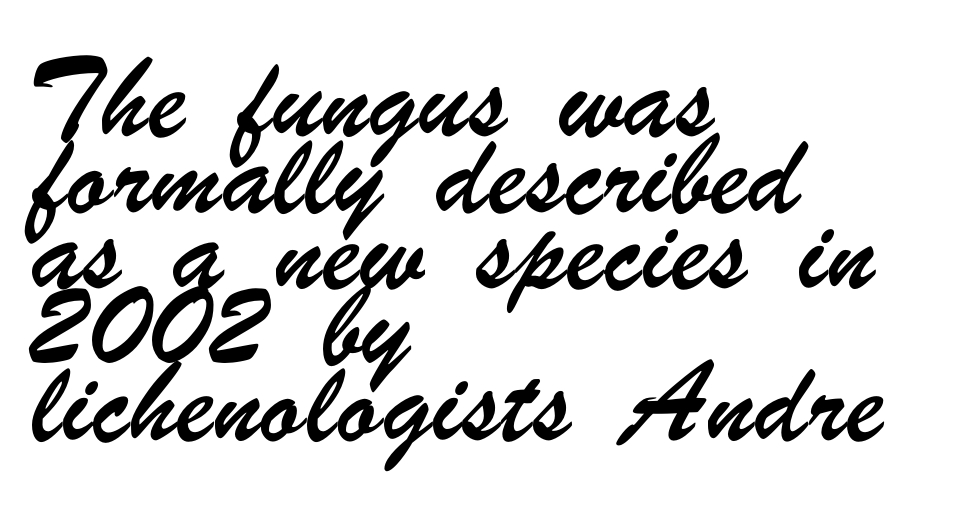
The image shows 51 px condensed sans-serif type; set left-aligned, normal line spacing (1.49x), normal letter spacing, not underlined; low stroke contrast and a small x-height.
